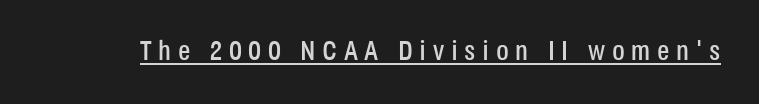
Q: Is the text italic (slanted)? A: No, it is upright.
Q: Is the typeface a serif or a sans-serif typeface? A: Sans-serif.
Q: Is the text underlined? A: Yes.
Q: Is the spacing between letters normal or unusually wide? A: Unusually wide.
Q: Width (condensed, normal, or wide)? A: Condensed.
Q: Stroke contrast? A: Low.
Q: x-height? A: Large.
Q: Monospaced? A: No.
